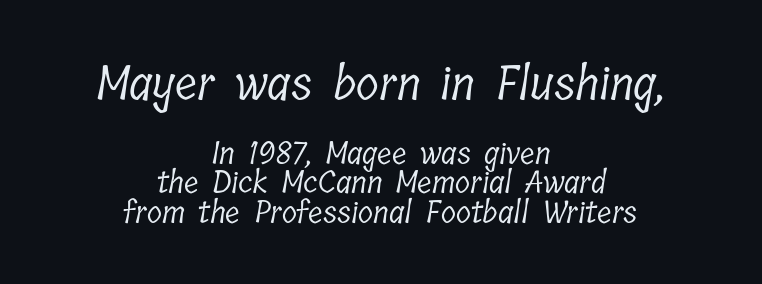
{"serif": "yes", "bold": "no", "weight": "light", "width": "condensed", "stroke_contrast": "low", "x_height": "medium", "monospaced": "no", "underline": "no", "align": "center", "line_spacing": "tight", "line_spacing_ratio": 0.96, "letter_spacing": "normal", "letter_spacing_em": 0.0, "larger_block": "first", "size_ratio": 1.52, "glyph_px": 47}
